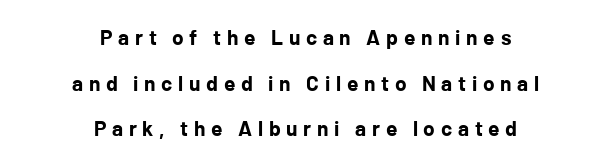
{"italic": "no", "bold": "yes", "underline": "no", "align": "center", "line_spacing": "loose", "line_spacing_ratio": 2.17, "letter_spacing": "wide", "letter_spacing_em": 0.27, "glyph_px": 21}
